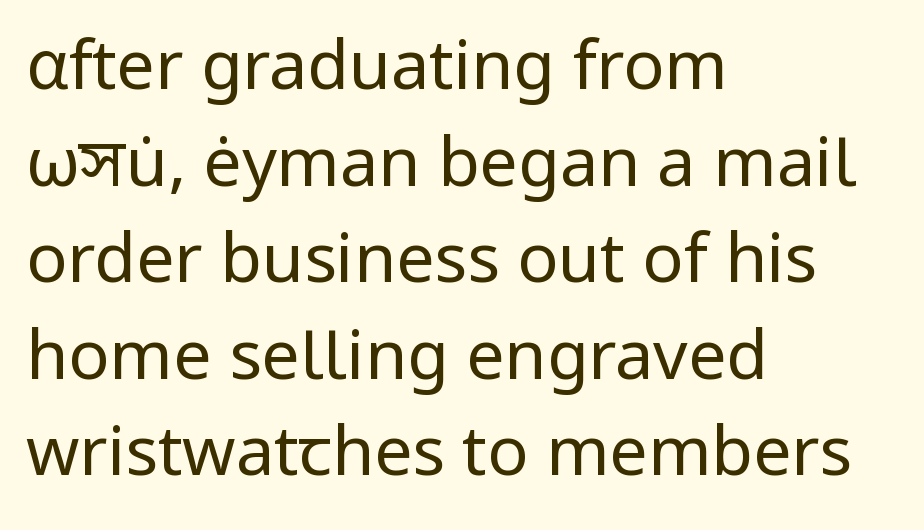
{"serif": "no", "italic": "no", "bold": "no", "weight": "regular", "width": "normal", "stroke_contrast": "low", "x_height": "medium", "monospaced": "no", "underline": "no", "align": "left", "line_spacing": "normal", "line_spacing_ratio": 1.42, "letter_spacing": "normal", "letter_spacing_em": 0.0, "glyph_px": 68}
